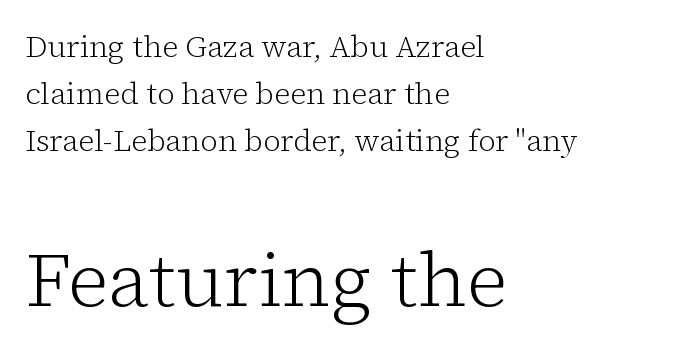
{"serif": "yes", "italic": "no", "bold": "no", "weight": "light", "width": "normal", "stroke_contrast": "low", "x_height": "medium", "monospaced": "no", "underline": "no", "align": "left", "line_spacing": "normal", "line_spacing_ratio": 1.57, "letter_spacing": "normal", "letter_spacing_em": 0.0, "larger_block": "second", "size_ratio": 2.53, "glyph_px": 76}
